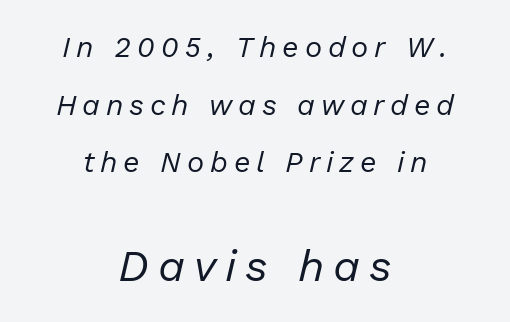
The image shows 44 px regular-weight type, italic (leaning right); set centered, loose line spacing (1.99x), unusually wide letter spacing (+0.2 em), not underlined; the second (bottom) block is 1.52x larger; low stroke contrast and a medium x-height.
